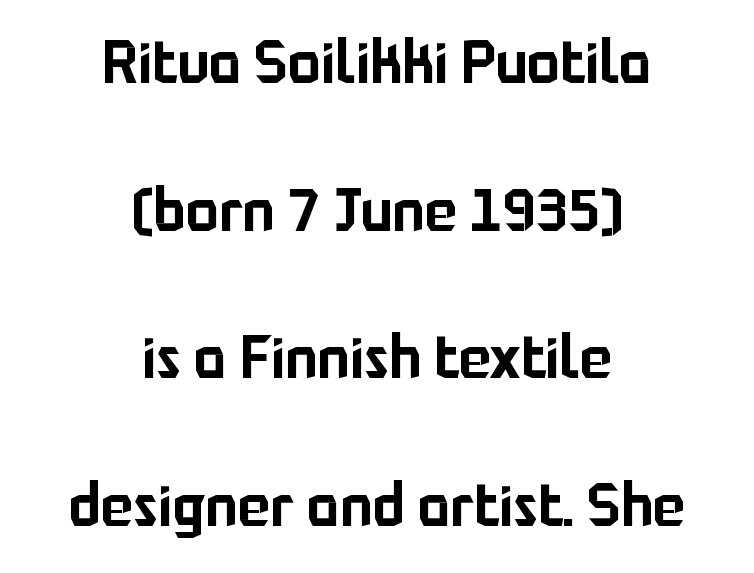
{"serif": "no", "italic": "no", "width": "normal", "stroke_contrast": "low", "x_height": "medium", "monospaced": "no", "underline": "no", "align": "center", "line_spacing": "loose", "line_spacing_ratio": 2.42, "letter_spacing": "normal", "letter_spacing_em": 0.0, "glyph_px": 61}
